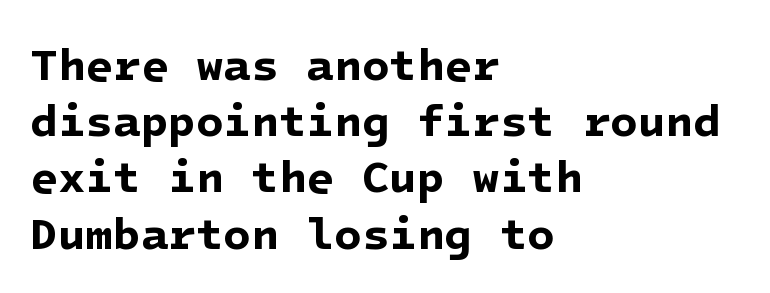
{"serif": "no", "bold": "yes", "weight": "bold", "width": "normal", "stroke_contrast": "low", "x_height": "medium", "underline": "no", "align": "left", "line_spacing": "normal", "line_spacing_ratio": 1.25, "letter_spacing": "normal", "letter_spacing_em": 0.0, "glyph_px": 45}
